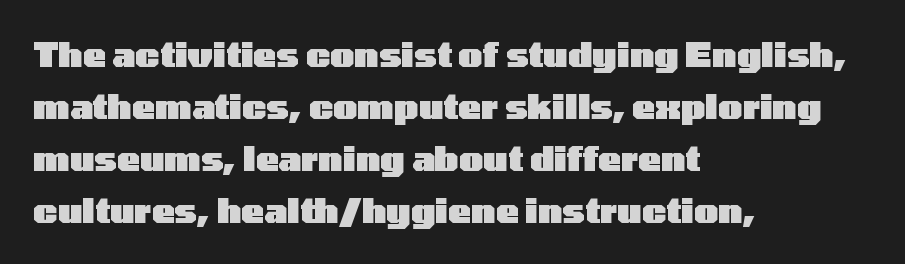
The designer left line spacing at the default. Teacher's note: observe the even left margin — that is flush-left alignment. The foot of each line stays bare and open. The face used here is a sans, in the tradition of grotesques and geometrics.
